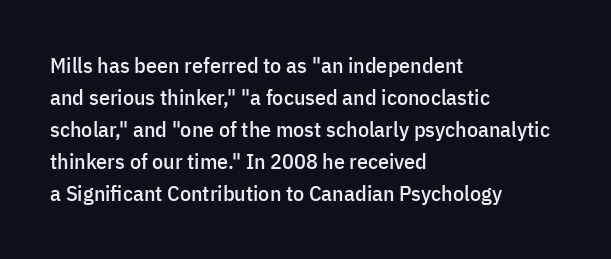
Q: Is the text italic (slanted)? A: No, it is upright.
Q: Is the text underlined? A: No.
Q: How is the paragraph aligned? A: Left-aligned.
Q: Is the spacing between letters normal or unusually wide? A: Normal.
Q: Is the spacing between lines tight, normal or loose? A: Normal.
